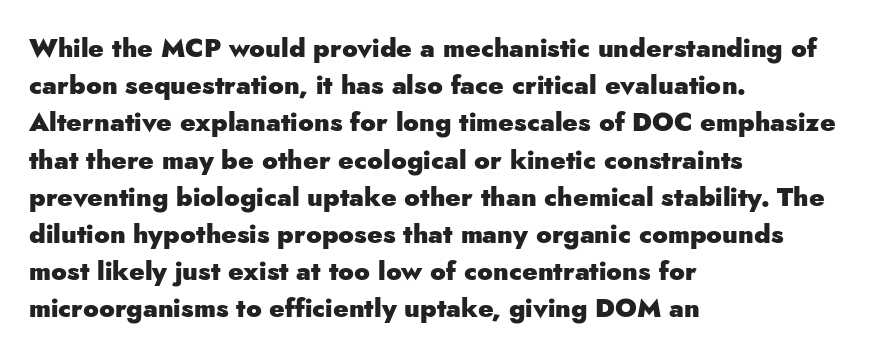
Notice how descenders clear the ascenders below comfortably — that's standard leading. Compared with an ordinary text face, these strokes are far heavier — a full bold. Compared with typical body copy, the letter spacing here is the same. Italic: no, the glyphs are upright roman. The rag falls on the right side of this text block. Descenders hang freely into open space.
